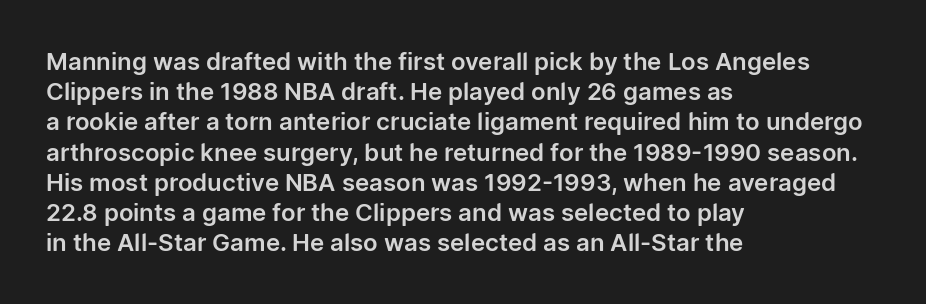
Q: Is the text italic (slanted)? A: No, it is upright.
Q: Is the text underlined? A: No.
Q: How is the paragraph aligned? A: Left-aligned.
Q: Is the spacing between letters normal or unusually wide? A: Normal.
Q: Is the spacing between lines tight, normal or loose? A: Normal.
